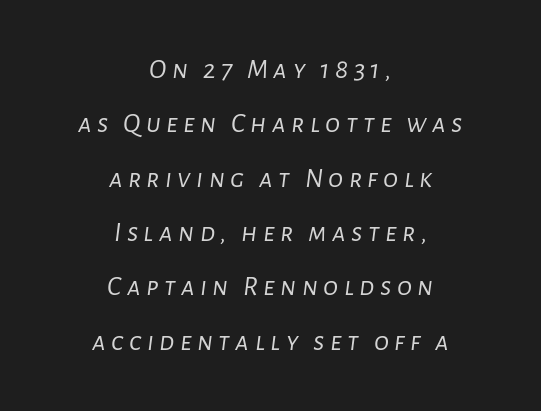
The image shows 28 px light type, italic (leaning right); set centered, loose line spacing (1.94x), not underlined; low stroke contrast and a medium x-height.
